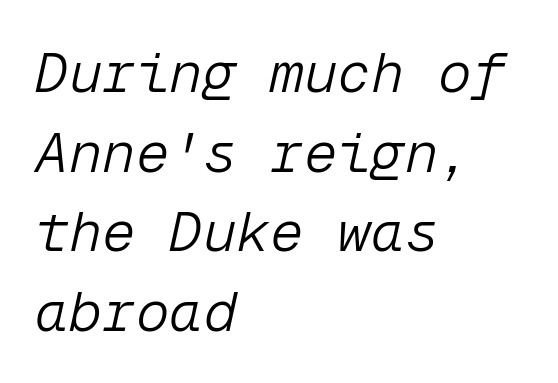
The image shows 56 px light type, italic (leaning right), monospaced; set left-aligned, normal line spacing (1.42x), normal letter spacing, not underlined; low stroke contrast and a medium x-height.
